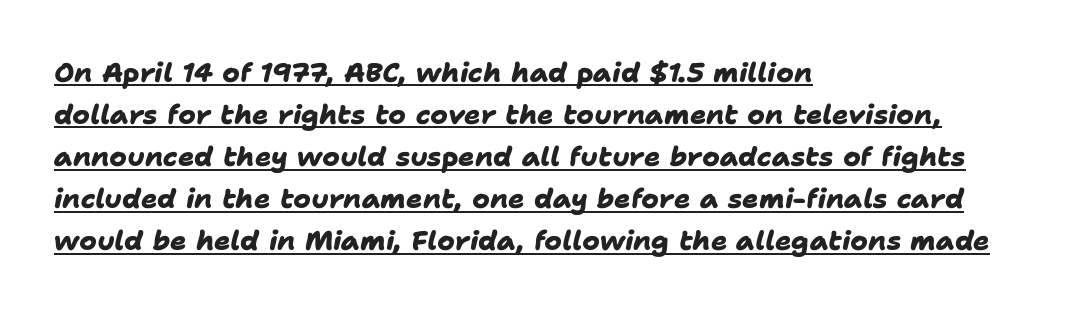
The type is set solid horizontally, with unmodified tracking. The typesetter chose a ragged-right arrangement here. Like a heading marked for emphasis, these lines bear an underscore. Look at the stroke-to-counter ratio: heavy, a bold. The block of text has a typical density, with ordinary space between rows.
